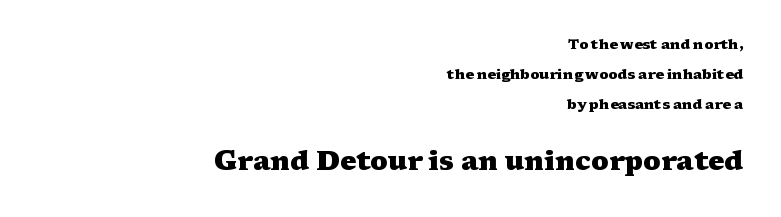
The glyphs are unaccompanied by any horizontal stroke below them. Leading is clearly above the norm, producing a sparse column. How are the letters spaced? Ordinarily, with no added tracking. The type sits square on the baseline with zero lean. Notice how thick the strokes are: this is what a full bold looks like. Whoever set this made the second block the dominant, larger element.
